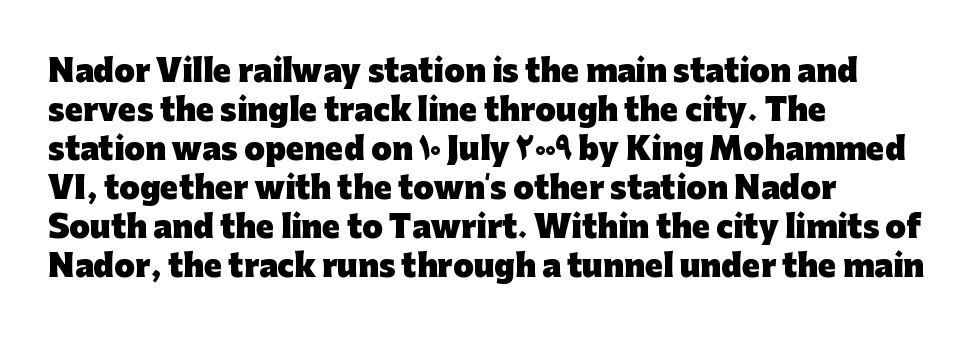
Tall strokes in this sample are plumb rather than angled. Only glyphs here, with clear space below each row. Looks like regular typesetting: each glyph gets only the width it needs. The face used here has the dense, thick strokes of a bold.
